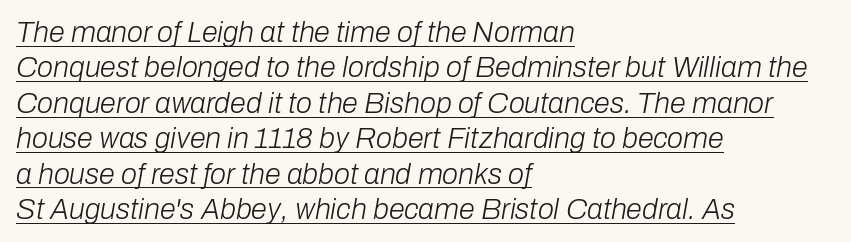
The image shows 29 px light type, italic (leaning right); set left-aligned, line spacing 1.22x, normal letter spacing, underlined; low stroke contrast and a medium x-height.
